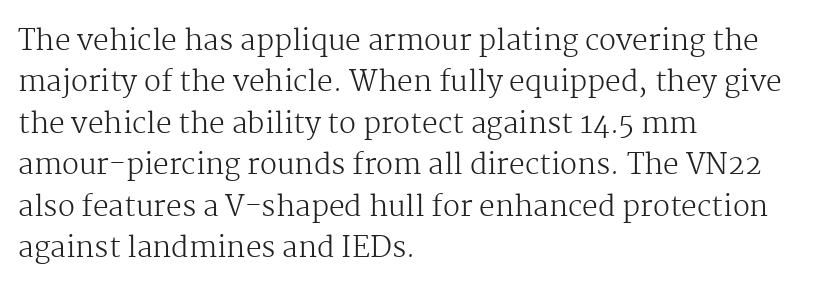
The image shows 28 px regular-weight serif type, upright; set left-aligned, normal line spacing (1.48x), normal letter spacing, not underlined; medium stroke contrast and a medium x-height.
